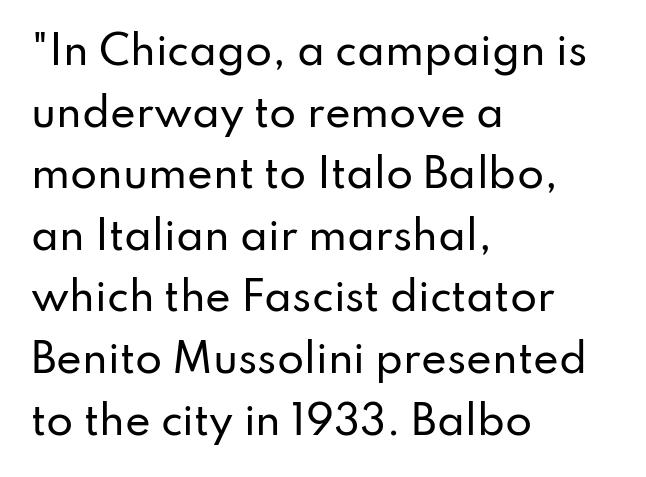
{"serif": "no", "italic": "no", "width": "normal", "stroke_contrast": "low", "x_height": "small", "monospaced": "no", "underline": "no", "align": "left", "line_spacing": "normal", "line_spacing_ratio": 1.58, "letter_spacing": "normal", "letter_spacing_em": 0.0, "glyph_px": 39}
